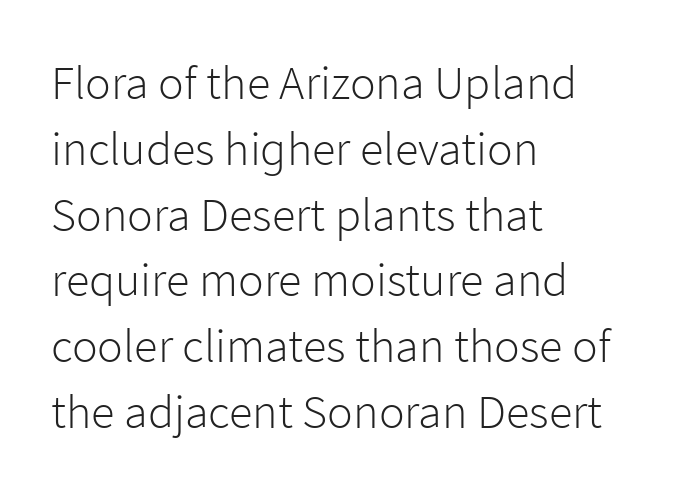
Q: Is the text bold? A: No.
Q: Is the text italic (slanted)? A: No, it is upright.
Q: Is the typeface a serif or a sans-serif typeface? A: Sans-serif.
Q: Is the text underlined? A: No.
Q: How is the paragraph aligned? A: Left-aligned.
Q: Is the spacing between letters normal or unusually wide? A: Normal.
Q: Is the spacing between lines tight, normal or loose? A: Normal.
Q: Width (condensed, normal, or wide)? A: Normal.
Q: Stroke contrast? A: Low.
Q: x-height? A: Medium.
Q: Monospaced? A: No.
